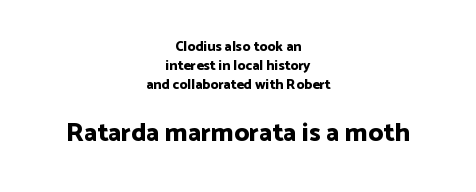
The strip under each line holds only bare page. This is the regular roman posture of the typeface. Vertically, the passage feels balanced, rows spaced as you'd expect. The letterforms sit shoulder to shoulder at normal distance. The emphasis by scale lands on block number two, below.
